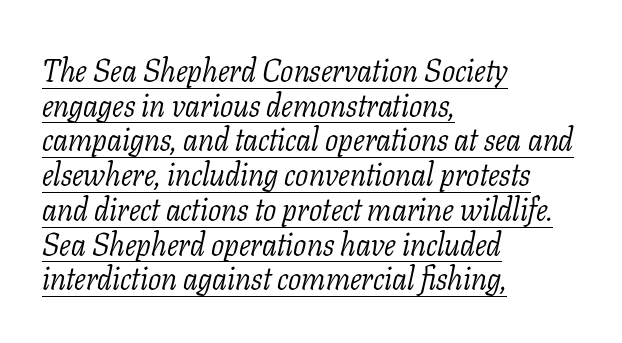
Q: Is the text bold? A: No.
Q: Is the text italic (slanted)? A: Yes, it leans right by about 11 degrees.
Q: Is the typeface a serif or a sans-serif typeface? A: Serif.
Q: Is the text underlined? A: Yes.
Q: How is the paragraph aligned? A: Left-aligned.
Q: Is the spacing between letters normal or unusually wide? A: Normal.
Q: Is the spacing between lines tight, normal or loose? A: Tight.
Q: Width (condensed, normal, or wide)? A: Normal.
Q: Stroke contrast? A: Low.
Q: x-height? A: Medium.
Q: Monospaced? A: No.
